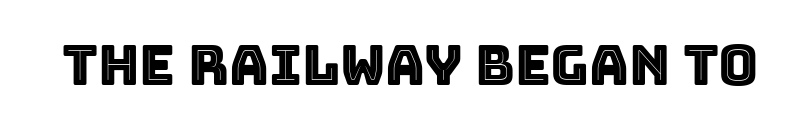
{"italic": "no", "width": "normal", "x_height": "large", "monospaced": "no", "underline": "no", "letter_spacing": "normal", "letter_spacing_em": 0.0, "glyph_px": 55}
